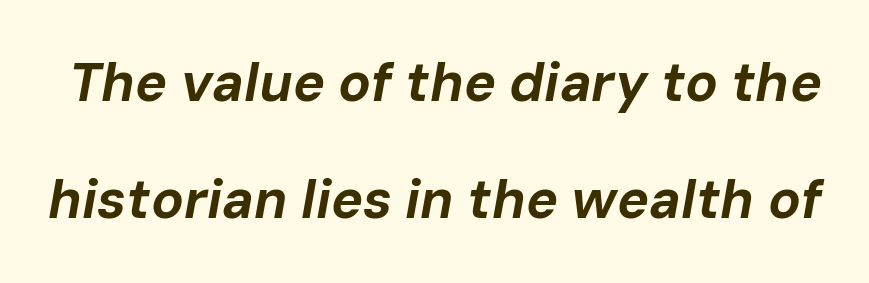
{"italic": "yes", "lean": "right", "slant_degrees": 10, "bold": "yes", "weight": "bold", "width": "normal", "stroke_contrast": "low", "x_height": "medium", "monospaced": "no", "underline": "no", "line_spacing": "loose", "line_spacing_ratio": 2.17, "letter_spacing": "normal", "letter_spacing_em": 0.0, "glyph_px": 54}
